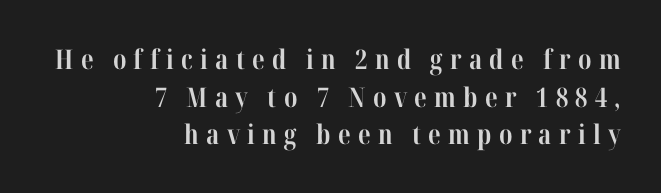
The image shows 27 px bold type, upright; set right-aligned, normal line spacing (1.39x), unusually wide letter spacing (+0.27 em), not underlined.
